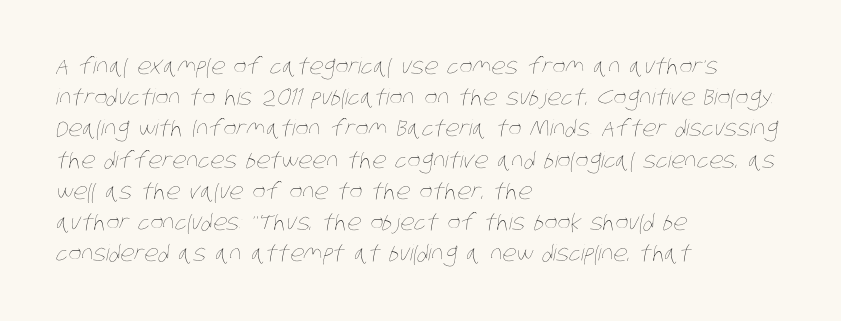
The image shows 22 px text type; set left-aligned, normal line spacing (1.42x), normal letter spacing, not underlined.
